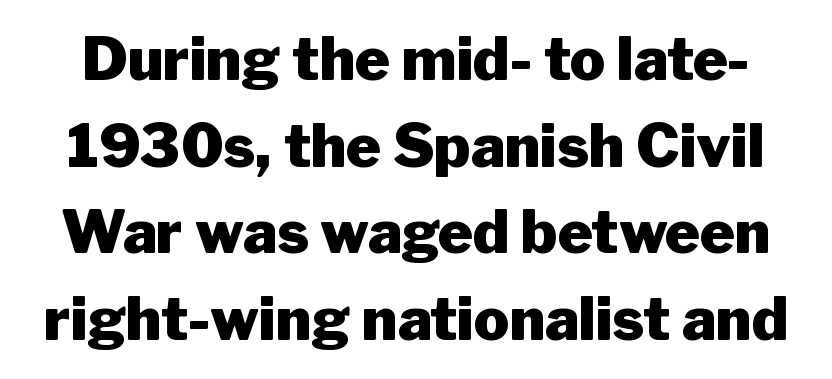
The image shows 59 px heavy sans-serif type, upright; set normal line spacing (1.47x), normal letter spacing, not underlined; low stroke contrast and a medium x-height.
